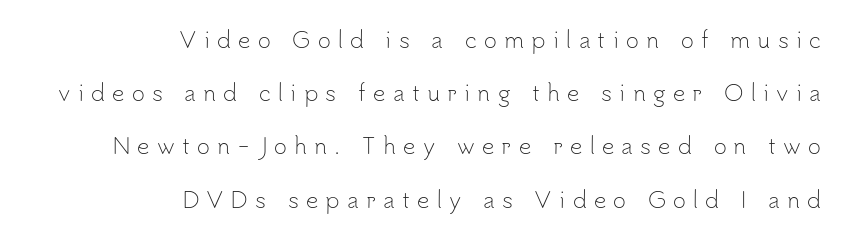
Notice how the stems are strictly vertical — no italics here. Horizontal bands of white between lines are thick stripes. Words appear elongated and porous because spacing is wide. Notice how the passage keeps a crisp vertical edge on the right only. Rule under the text: the space is simply empty. These glyphs show unthickened strokes, regular width or finer.
